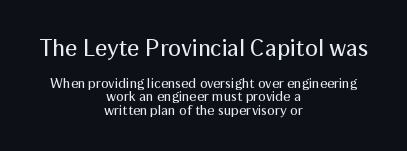
These lines huddle together more closely than default settings would place them. The string is rendered with underlining switched off. In terms of posture, this sample is upright. A centered setting, common on invitations and titles, is used for this passage. This sample uses plain, unmodified letter spacing. The initial chunk of copy outweighs the following chunk in type size.
